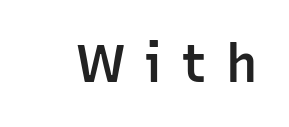
Spacing verdict: proportional, widths tailored to each character. A sans-serif font was chosen for this passage. The sample has been set in demibold, a notch under bold. If you drew a line through each stem, it would be perfectly vertical. Tracking here is generous; glyphs stand well apart from one another.
